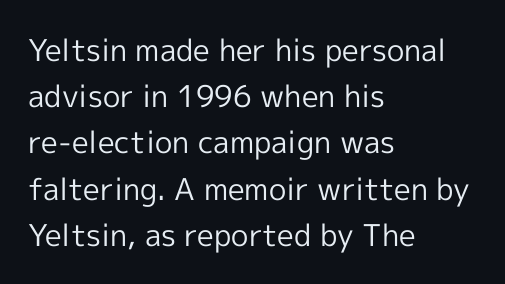
The face used here is a sans, in the tradition of grotesques and geometrics. Clear beneath every line of the passage. The rendering uses a moderate line-height, typical for paragraphs. Does the lettering tilt? It doesn't — this is upright.
